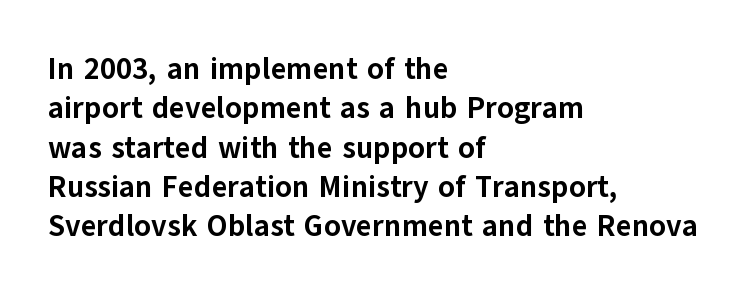
{"serif": "no", "italic": "no", "bold": "yes", "weight": "bold", "width": "normal", "stroke_contrast": "low", "x_height": "medium", "monospaced": "no", "underline": "no", "align": "left", "line_spacing": "normal", "line_spacing_ratio": 1.31, "letter_spacing": "normal", "letter_spacing_em": 0.0, "glyph_px": 30}
